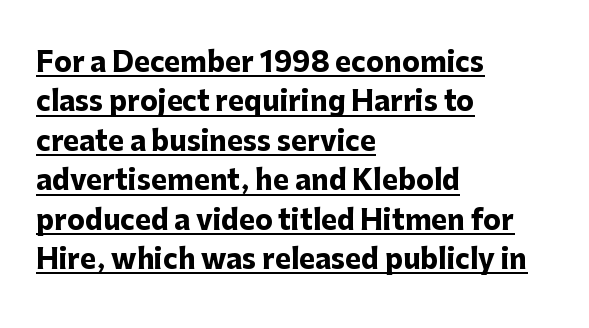
Q: Is the text bold? A: Yes.
Q: Is the text italic (slanted)? A: No, it is upright.
Q: Is the text underlined? A: Yes.
Q: How is the paragraph aligned? A: Left-aligned.
Q: Is the spacing between letters normal or unusually wide? A: Normal.
Q: Is the spacing between lines tight, normal or loose? A: Normal.
